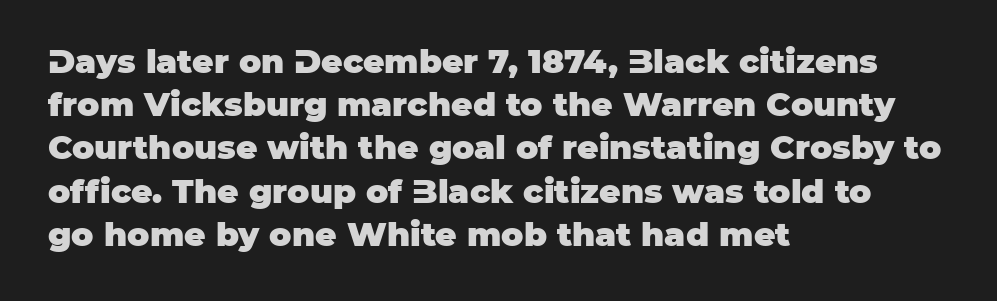
A typesetter would call this leading conventional body-copy spacing. Typographically, this falls in the sans-serif category. Its strokes are broad and dark, the hallmark of bold type. Italic: no, the glyphs are upright roman. The rag falls on the right side of this text block. Check the space under the baseline: it is left empty.
